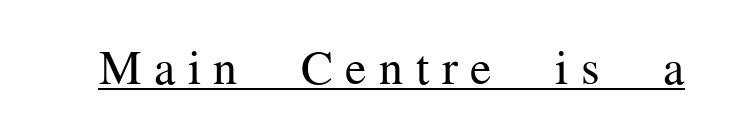
Unlike a clean sans, this face finishes its strokes with serifs. The sample's only ornament is a line tracing under the words. Proportional: the letters do not fall into vertical columns. Designer's note — italics off, roman on. The strokes carry an ordinary text weight at most. Look at the tracking — it's clearly loosened, letters drifting apart.
